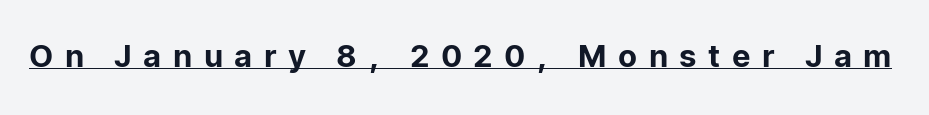
A typesetter would call this proportional, since set widths differ per character. This sample uses an upright cut, with every glyph sitting square on the baseline. The letters are spread apart with noticeably loose tracking. In designer terms, the underline attribute is active on this setting. No feet cap the strokes, marking this as sans-serif type.
